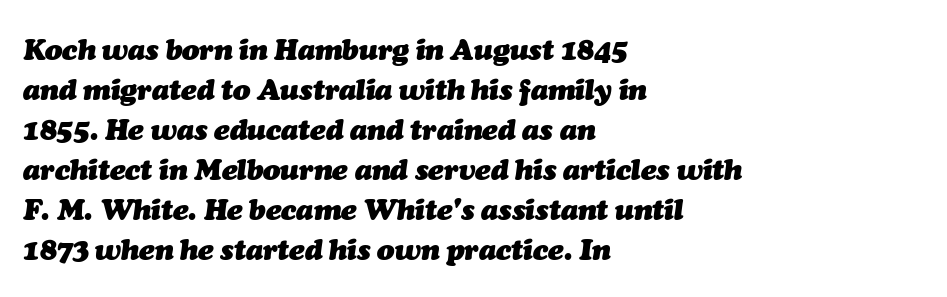
{"italic": "yes", "lean": "right", "slant_degrees": 7, "bold": "yes", "weight": "heavy", "width": "normal", "stroke_contrast": "medium", "x_height": "medium", "monospaced": "no", "underline": "no", "align": "left", "line_spacing": "normal", "line_spacing_ratio": 1.38, "letter_spacing": "normal", "letter_spacing_em": 0.0, "glyph_px": 29}
